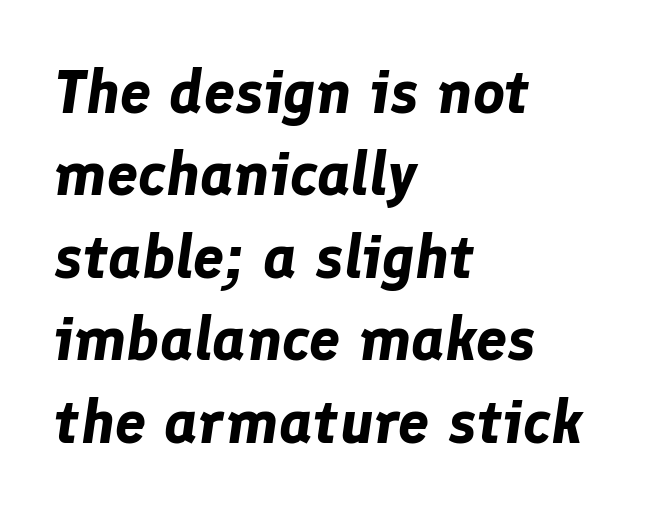
Q: Is the text bold? A: Yes.
Q: Is the text italic (slanted)? A: Yes, it leans right by about 8 degrees.
Q: Is the text underlined? A: No.
Q: How is the paragraph aligned? A: Left-aligned.
Q: Is the spacing between letters normal or unusually wide? A: Normal.
Q: Is the spacing between lines tight, normal or loose? A: Normal.
Q: Width (condensed, normal, or wide)? A: Normal.
Q: Stroke contrast? A: Low.
Q: x-height? A: Medium.
Q: Monospaced? A: No.
